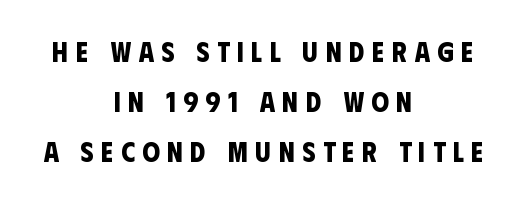
{"serif": "no", "bold": "yes", "weight": "bold", "width": "condensed", "stroke_contrast": "low", "x_height": "large", "monospaced": "no", "underline": "no", "align": "center", "line_spacing_ratio": 1.79, "letter_spacing": "wide", "letter_spacing_em": 0.27, "glyph_px": 28}
